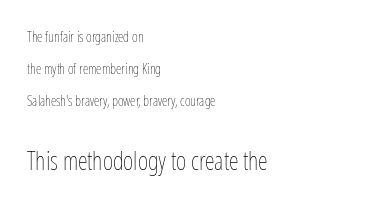
The image shows 25 px text type, upright; set left-aligned, loose line spacing (2.28x), normal letter spacing, not underlined; the second (bottom) block is 1.79x larger.
